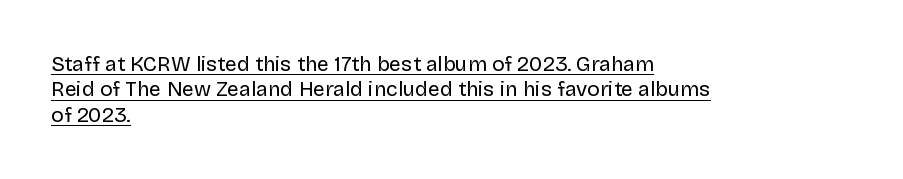
This is the regular roman posture of the typeface. Weight: in the light-to-regular range. Where is the straight margin? On the left. This is underlined copy, the kind a proofreader might mark for attention. The letters sit at their default tracking, neither squeezed nor spread.
